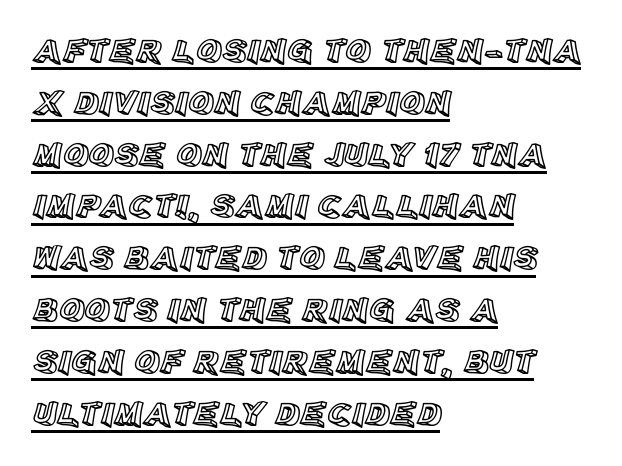
Whoever set this chose a conventional vertical rhythm. Spacing verdict: proportional, widths tailored to each character. A typesetter would call this zero additional tracking. Each line starts at the same left margin while the right side varies.
